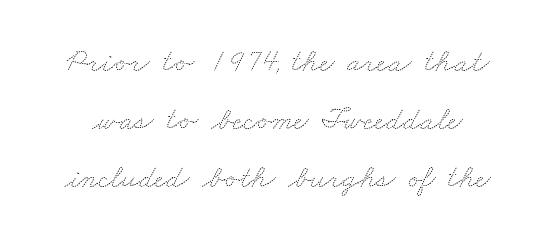
{"bold": "no", "weight": "thin", "width": "wide", "stroke_contrast": "medium", "x_height": "small", "monospaced": "no", "underline": "no", "line_spacing_ratio": 1.82, "letter_spacing": "normal", "letter_spacing_em": 0.0, "glyph_px": 32}
